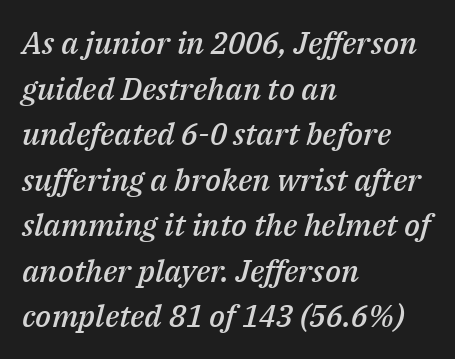
A student would call this left alignment; a typographer would say flush left, rag right. Notice the strokes are somewhat thickened but not fully heavy: this is a semibold. The letters advance in unequal steps, a hallmark of proportional type. Characters are canted at an angle relative to the baseline's perpendicular.
